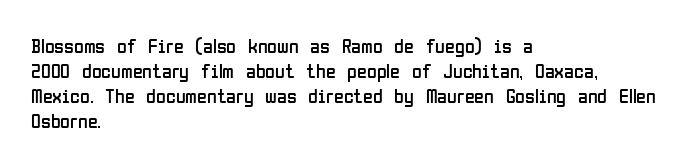
Underline: absent. These glyphs show unthickened strokes, regular width or finer. The leading is moderate, giving the passage an even texture. Upright lettering throughout.
